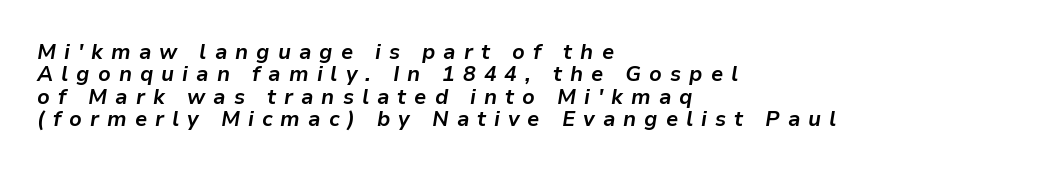
{"italic": "yes", "lean": "right", "slant_degrees": 9, "bold": "yes", "underline": "no", "align": "left", "line_spacing": "tight", "line_spacing_ratio": 1.06, "letter_spacing": "wide", "letter_spacing_em": 0.38, "glyph_px": 21}
